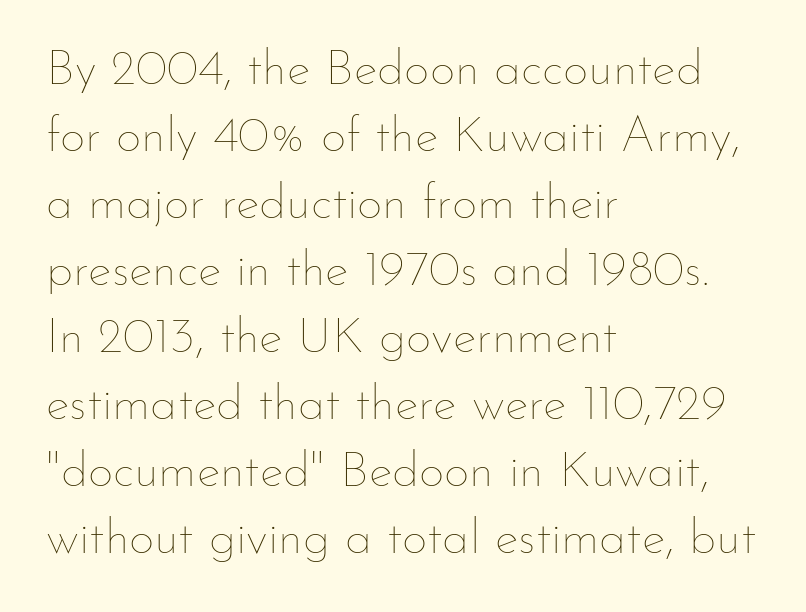
Q: Is the text bold? A: No.
Q: Is the text italic (slanted)? A: No, it is upright.
Q: Is the text underlined? A: No.
Q: How is the paragraph aligned? A: Left-aligned.
Q: Is the spacing between letters normal or unusually wide? A: Normal.
Q: Is the spacing between lines tight, normal or loose? A: Normal.
Q: Width (condensed, normal, or wide)? A: Normal.
Q: Stroke contrast? A: Low.
Q: x-height? A: Small.
Q: Monospaced? A: No.
